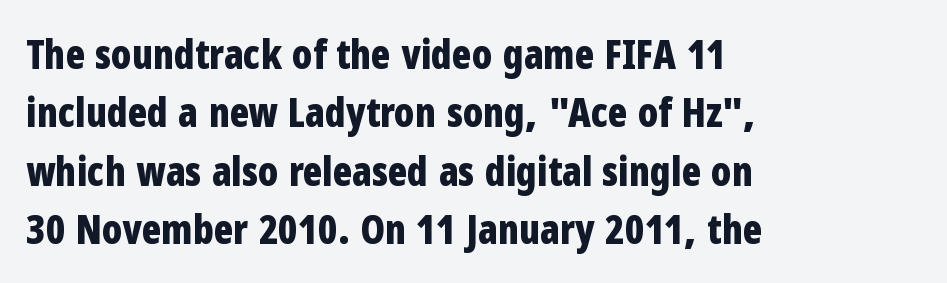
Q: Is the text bold? A: Yes.
Q: Is the text italic (slanted)? A: No, it is upright.
Q: Is the typeface a serif or a sans-serif typeface? A: Sans-serif.
Q: Is the text underlined? A: No.
Q: How is the paragraph aligned? A: Left-aligned.
Q: Is the spacing between letters normal or unusually wide? A: Normal.
Q: Is the spacing between lines tight, normal or loose? A: Normal.
Q: Width (condensed, normal, or wide)? A: Condensed.
Q: Stroke contrast? A: Low.
Q: x-height? A: Medium.
Q: Monospaced? A: No.
